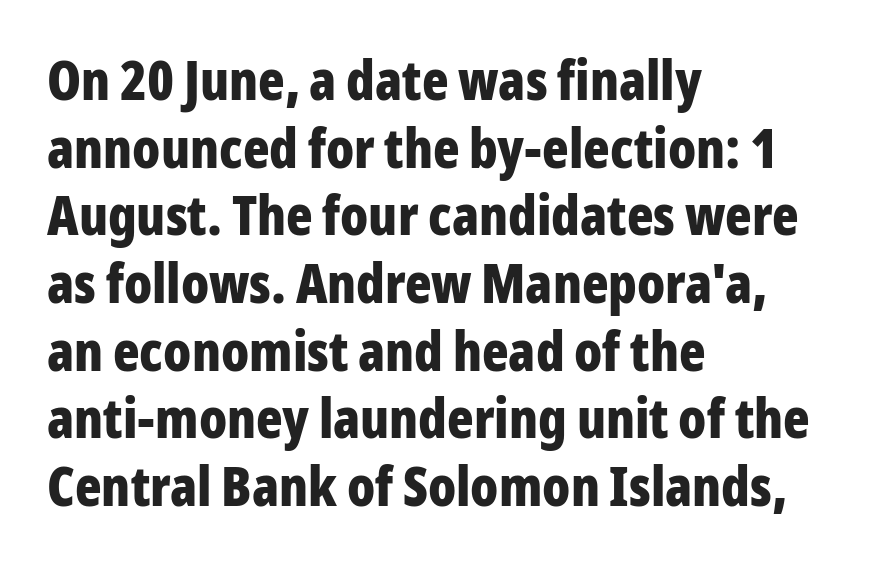
The lettering stays uniformly vertical, giving the passage a roman look. This is sans-serif lettering, the kind often seen on screens and signage. Here the glyphs are tracked normally, forming tight word shapes. The glyphs are unaccompanied by any horizontal stroke below them. This rendering uses left alignment, leaving the right contour irregular.
